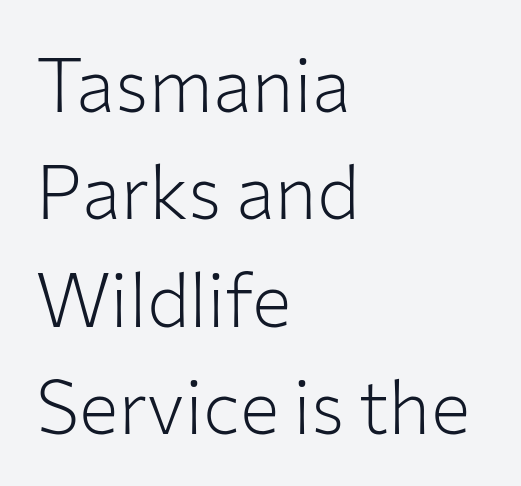
This sample has the flowing, uneven cadence of proportional lettering. Leftover space on each line is placed entirely after the last word. Regarding leading, the lines here are spaced in the standard way. Summary of weight: not heavy and not bold.
